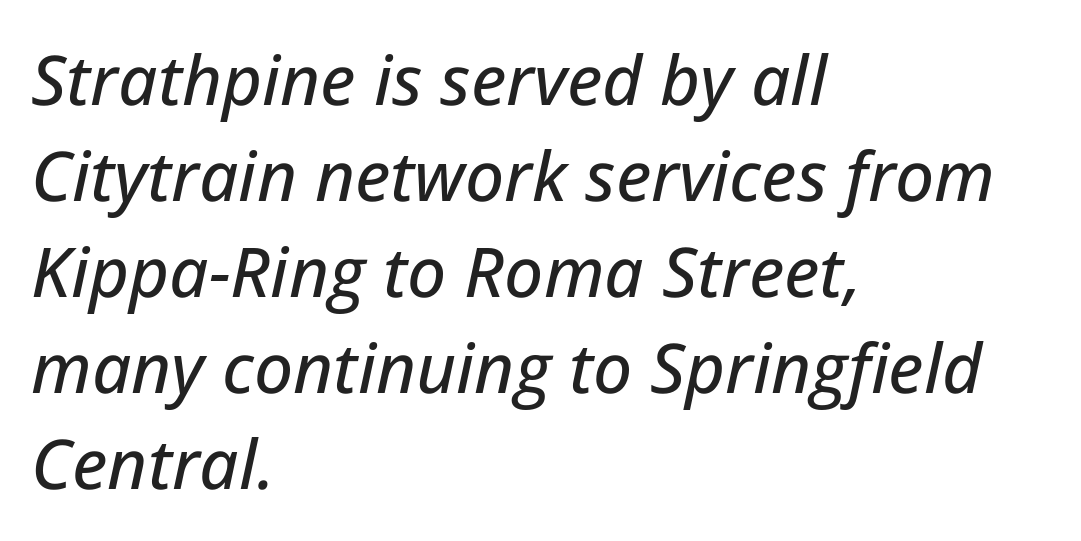
The type is set solid horizontally, with unmodified tracking. Looks like regular typesetting: each glyph gets only the width it needs. Notice how descenders clear the ascenders below comfortably — that's standard leading. Caption: multi-line text, flush left, ragged right.
